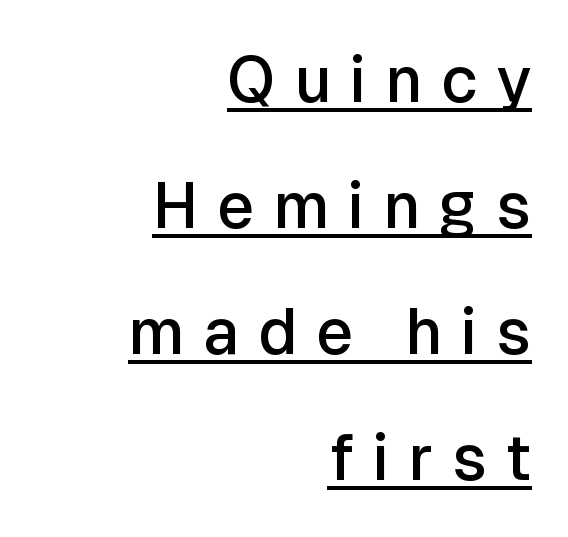
{"serif": "no", "italic": "no", "bold": "semi", "weight": "semibold", "width": "normal", "stroke_contrast": "low", "x_height": "medium", "monospaced": "no", "underline": "yes", "align": "right", "line_spacing": "loose", "line_spacing_ratio": 1.97, "letter_spacing": "wide", "letter_spacing_em": 0.29, "glyph_px": 64}
